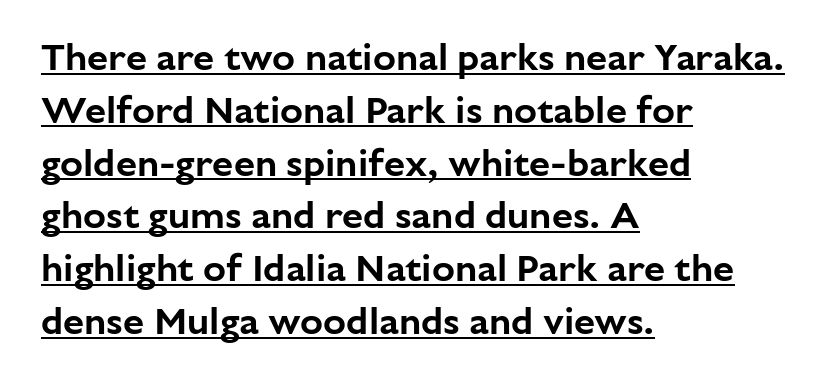
Q: Is the text italic (slanted)? A: No, it is upright.
Q: Is the typeface a serif or a sans-serif typeface? A: Sans-serif.
Q: Is the text underlined? A: Yes.
Q: How is the paragraph aligned? A: Left-aligned.
Q: Is the spacing between letters normal or unusually wide? A: Normal.
Q: Is the spacing between lines tight, normal or loose? A: Normal.
Q: Width (condensed, normal, or wide)? A: Normal.
Q: Stroke contrast? A: Low.
Q: x-height? A: Medium.
Q: Monospaced? A: No.
